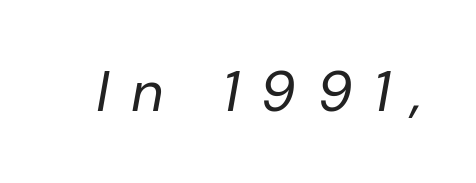
{"italic": "yes", "lean": "right", "slant_degrees": 10, "bold": "no", "weight": "regular", "width": "normal", "stroke_contrast": "low", "x_height": "medium", "monospaced": "no", "underline": "no", "letter_spacing": "wide", "letter_spacing_em": 0.37, "glyph_px": 57}
